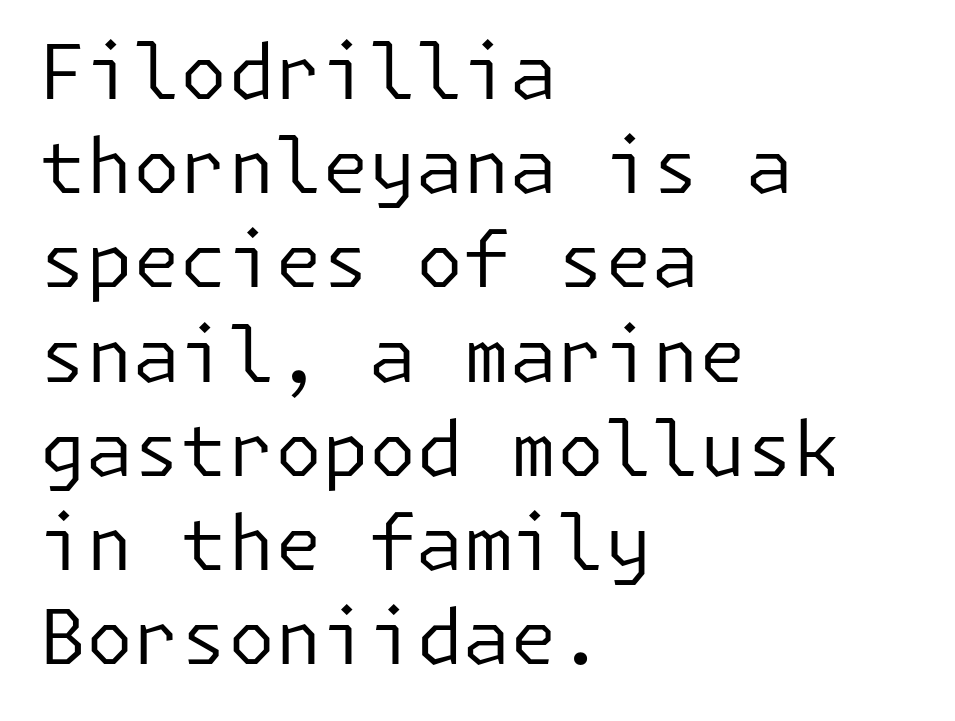
{"serif": "no", "italic": "no", "bold": "no", "weight": "regular", "width": "normal", "stroke_contrast": "low", "x_height": "medium", "underline": "no", "align": "left", "line_spacing_ratio": 1.24, "letter_spacing": "normal", "letter_spacing_em": 0.0, "glyph_px": 76}
